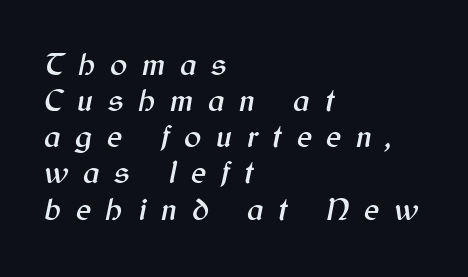
The image shows 32 px text type, italic (leaning right); set left-aligned, tight line spacing (1.13x), unusually wide letter spacing (+0.46 em), not underlined; medium stroke contrast and a medium x-height.
